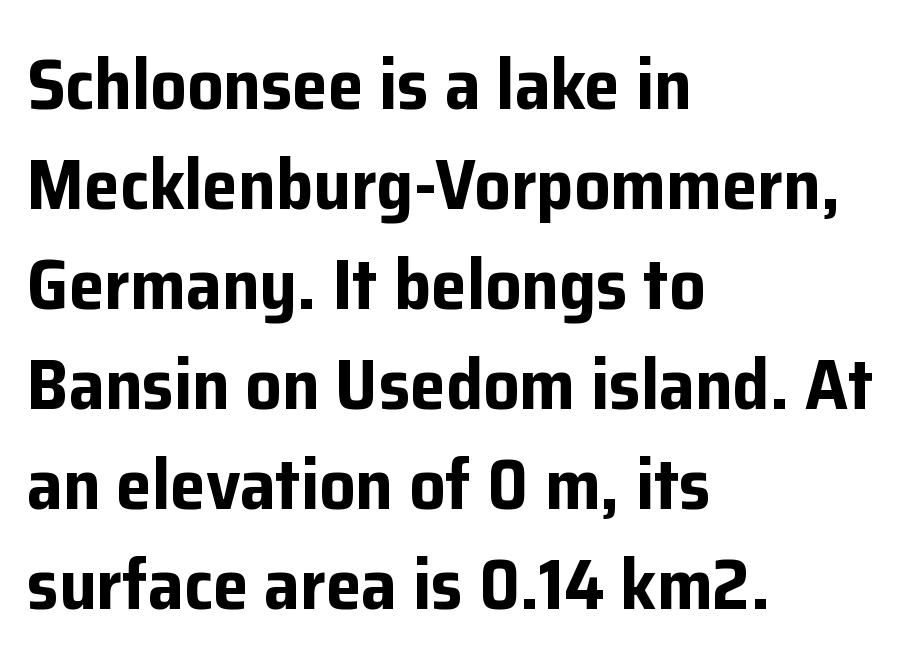
{"serif": "no", "italic": "no", "bold": "yes", "weight": "bold", "width": "normal", "stroke_contrast": "low", "x_height": "medium", "monospaced": "no", "underline": "no", "align": "left", "line_spacing": "normal", "line_spacing_ratio": 1.39, "letter_spacing": "normal", "letter_spacing_em": 0.0, "glyph_px": 72}
